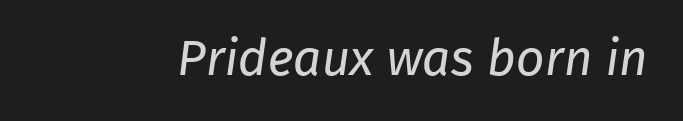
The letters carry no serifs — their stems end cleanly without finishing strokes. Short note: letters normally spaced. Words float on clear page, feet unadorned. Nothing heavy about these letters — not bold at all. Proportional: the letters do not fall into vertical columns.
